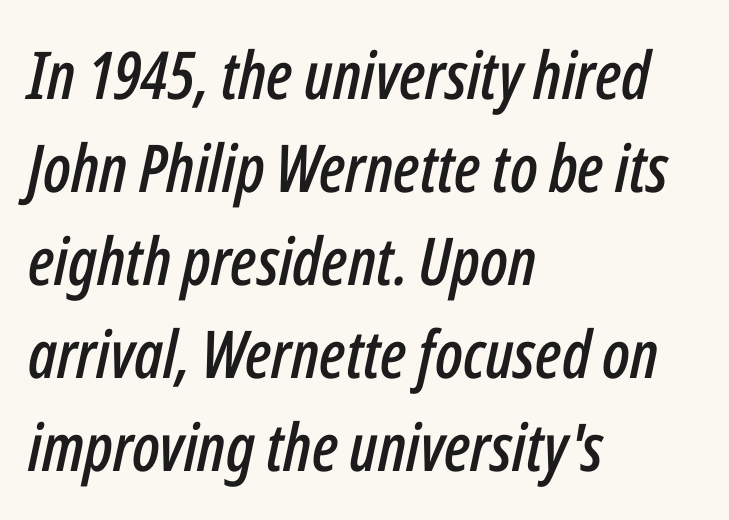
Q: Is the text italic (slanted)? A: Yes, it leans right by about 12 degrees.
Q: Is the text underlined? A: No.
Q: How is the paragraph aligned? A: Left-aligned.
Q: Is the spacing between letters normal or unusually wide? A: Normal.
Q: Is the spacing between lines tight, normal or loose? A: Normal.
Q: Width (condensed, normal, or wide)? A: Condensed.
Q: Stroke contrast? A: Low.
Q: x-height? A: Medium.
Q: Monospaced? A: No.
